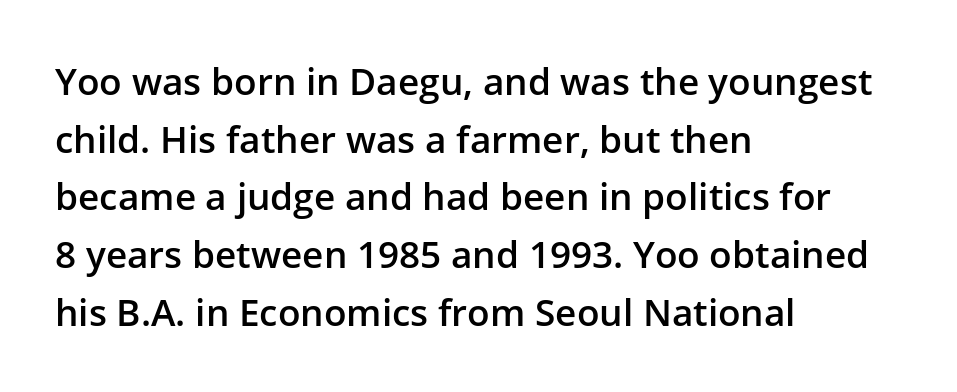
{"serif": "no", "italic": "no", "bold": "semi", "weight": "semibold", "width": "normal", "stroke_contrast": "low", "x_height": "medium", "monospaced": "no", "underline": "no", "align": "left", "line_spacing": "normal", "line_spacing_ratio": 1.56, "letter_spacing": "normal", "letter_spacing_em": 0.0, "glyph_px": 37}
